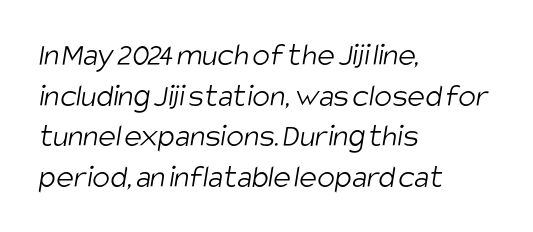
{"serif": "no", "bold": "no", "weight": "light", "width": "condensed", "stroke_contrast": "low", "x_height": "large", "monospaced": "no", "underline": "no", "align": "left", "line_spacing_ratio": 1.23, "letter_spacing": "normal", "letter_spacing_em": 0.0, "glyph_px": 33}
